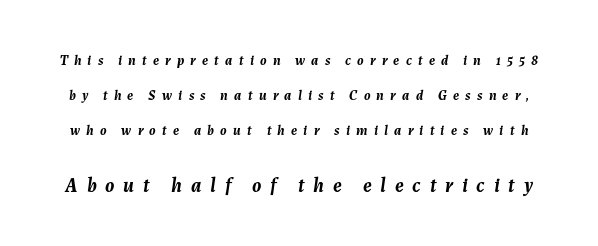
Q: Is the text bold? A: Yes.
Q: Is the text italic (slanted)? A: Yes, it leans right by about 7 degrees.
Q: Is the text underlined? A: No.
Q: Is the spacing between letters normal or unusually wide? A: Unusually wide.
Q: Is the spacing between lines tight, normal or loose? A: Loose.
Q: Which block of text is set in a larger size, the first (top) or the second (bottom)? A: The second (bottom) one.
